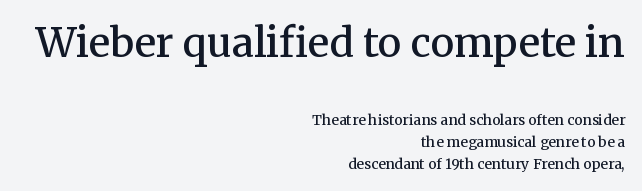
{"serif": "yes", "italic": "no", "bold": "semi", "weight": "semibold", "width": "normal", "stroke_contrast": "medium", "x_height": "medium", "monospaced": "no", "underline": "no", "align": "right", "line_spacing": "normal", "line_spacing_ratio": 1.56, "letter_spacing": "normal", "letter_spacing_em": 0.0, "larger_block": "first", "size_ratio": 2.86, "glyph_px": 40}
